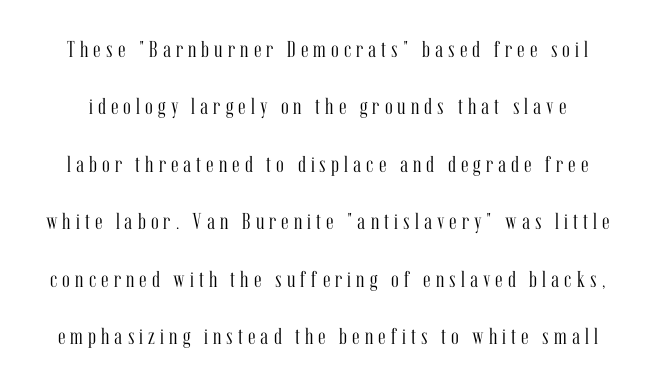
Q: Is the text bold? A: No.
Q: Is the text italic (slanted)? A: No, it is upright.
Q: Is the text underlined? A: No.
Q: Is the spacing between letters normal or unusually wide? A: Unusually wide.
Q: Is the spacing between lines tight, normal or loose? A: Loose.
